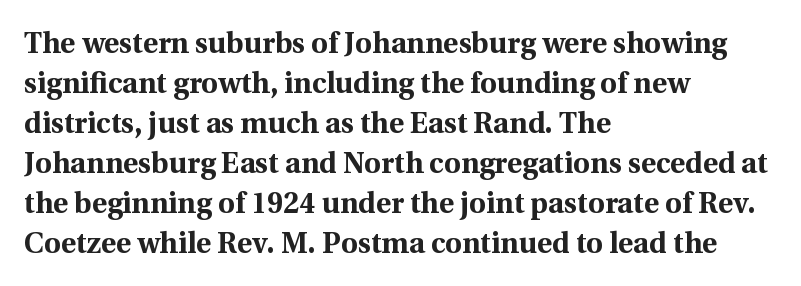
{"serif": "yes", "italic": "no", "bold": "yes", "weight": "bold", "width": "normal", "x_height": "medium", "monospaced": "no", "underline": "no", "align": "left", "line_spacing": "normal", "line_spacing_ratio": 1.38, "letter_spacing": "normal", "letter_spacing_em": 0.0, "glyph_px": 29}
